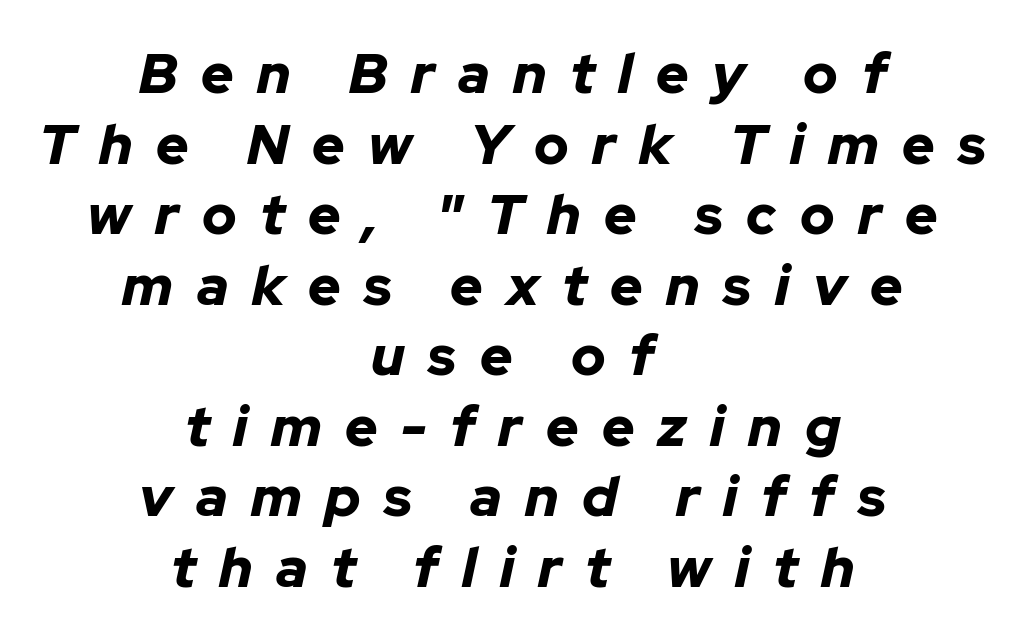
{"italic": "yes", "lean": "right", "slant_degrees": 12, "bold": "yes", "weight": "bold", "width": "normal", "stroke_contrast": "low", "x_height": "medium", "monospaced": "no", "underline": "no", "align": "center", "line_spacing": "normal", "line_spacing_ratio": 1.26, "letter_spacing": "wide", "letter_spacing_em": 0.42, "glyph_px": 56}
